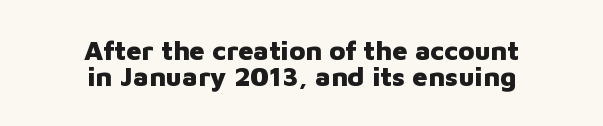
{"italic": "no", "bold": "yes", "underline": "no", "align": "center", "line_spacing": "tight", "line_spacing_ratio": 0.98, "letter_spacing": "normal", "letter_spacing_em": 0.0, "glyph_px": 27}
